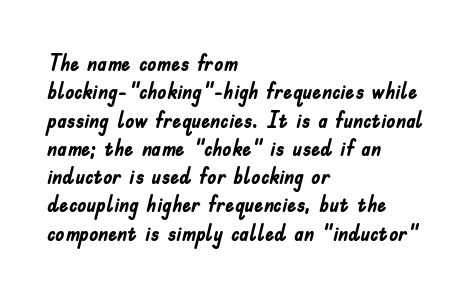
The image shows 23 px bold type; set left-aligned, line spacing 1.23x, normal letter spacing, not underlined.
